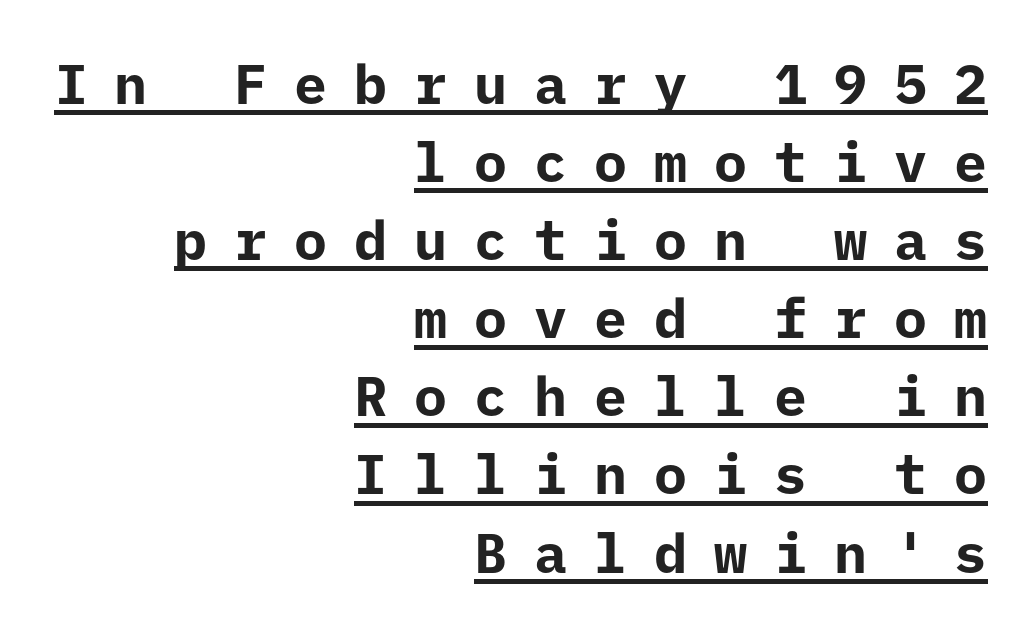
The image shows 55 px bold sans-serif type, upright; set right-aligned, normal line spacing (1.42x), unusually wide letter spacing (+0.49 em), underlined; low stroke contrast and a medium x-height.
